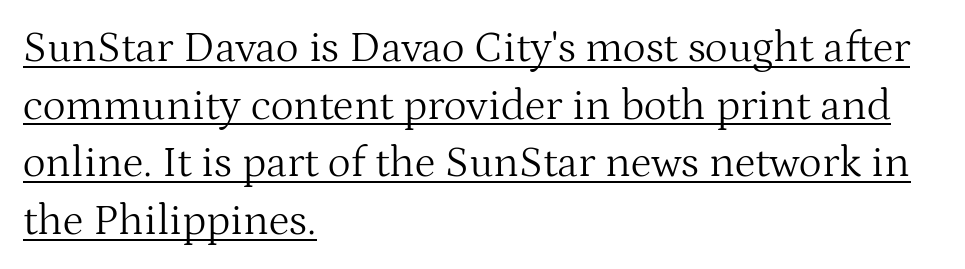
Q: Is the text bold? A: No.
Q: Is the text italic (slanted)? A: No, it is upright.
Q: Is the typeface a serif or a sans-serif typeface? A: Serif.
Q: Is the text underlined? A: Yes.
Q: How is the paragraph aligned? A: Left-aligned.
Q: Is the spacing between letters normal or unusually wide? A: Normal.
Q: Is the spacing between lines tight, normal or loose? A: Normal.
Q: Width (condensed, normal, or wide)? A: Normal.
Q: Stroke contrast? A: Medium.
Q: x-height? A: Medium.
Q: Monospaced? A: No.
